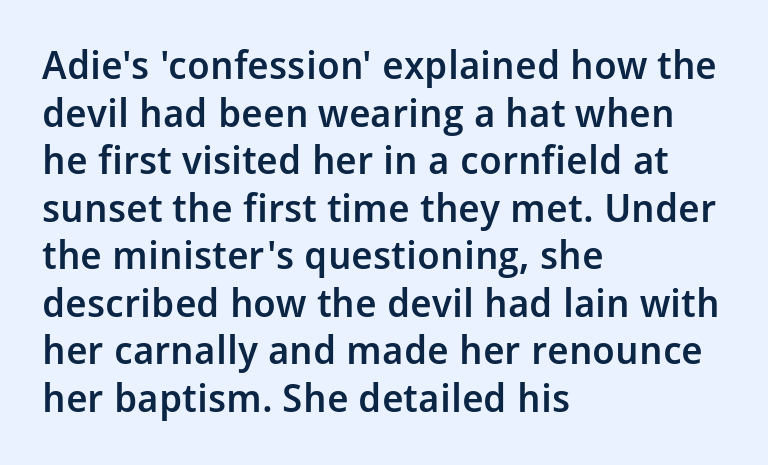
A somewhat darkened texture: the type is semibold rather than bold. The letters advance in unequal steps, a hallmark of proportional type. Notice how the passage keeps a crisp vertical edge on the left only. Students, note that the glyphs here touch the page at normal intervals. The font's upright variant was chosen for this text. Regarding serifs, this sample does without them.
